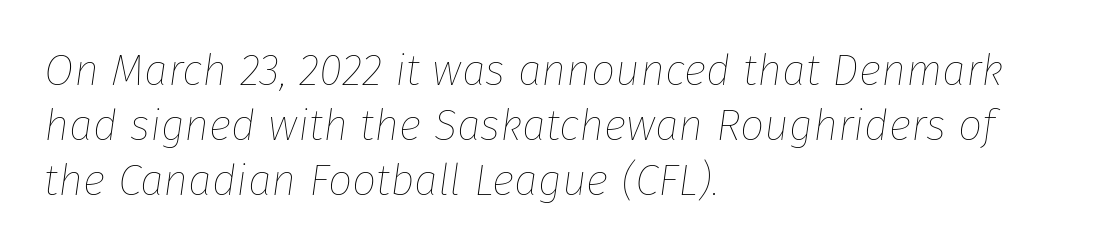
The image shows 43 px thin type, italic (leaning right); set left-aligned, normal line spacing (1.28x), normal letter spacing, not underlined; low stroke contrast and a medium x-height.
